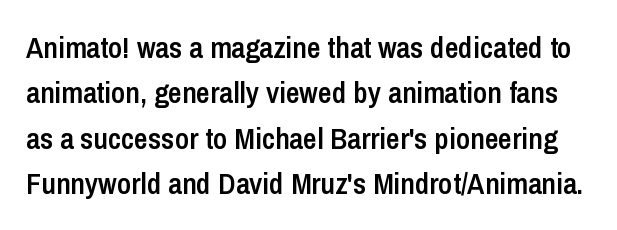
The image shows 30 px semibold, condensed sans-serif type, upright; set normal line spacing (1.51x), normal letter spacing, not underlined; low stroke contrast and a medium x-height.
